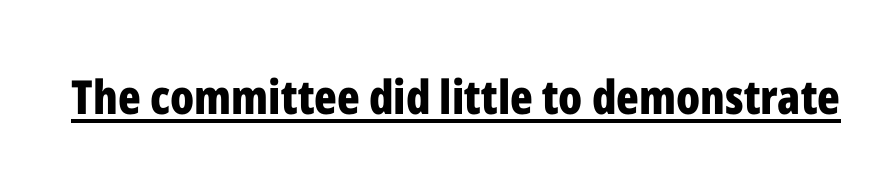
{"serif": "no", "italic": "no", "bold": "yes", "weight": "bold", "width": "condensed", "stroke_contrast": "low", "x_height": "medium", "monospaced": "no", "underline": "yes", "letter_spacing": "normal", "letter_spacing_em": 0.0, "glyph_px": 47}
